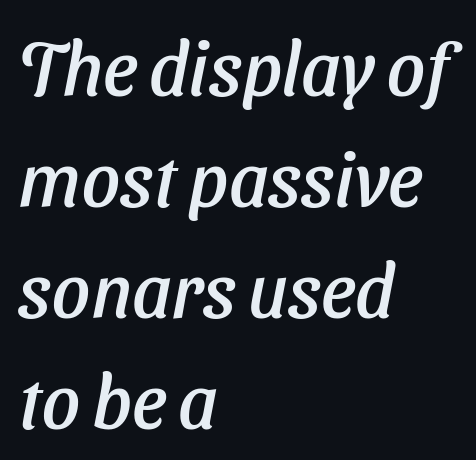
{"italic": "yes", "lean": "right", "slant_degrees": 11, "width": "normal", "stroke_contrast": "low", "x_height": "medium", "monospaced": "no", "underline": "no", "align": "left", "line_spacing": "normal", "line_spacing_ratio": 1.48, "letter_spacing": "normal", "letter_spacing_em": 0.0, "glyph_px": 75}
